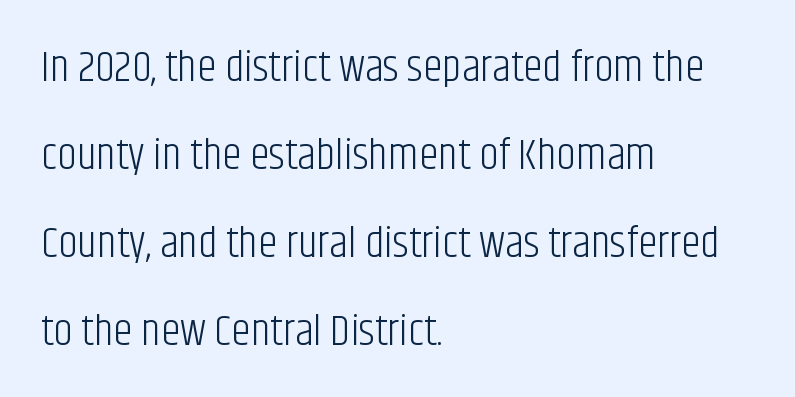
Q: Is the text bold? A: No.
Q: Is the text italic (slanted)? A: No, it is upright.
Q: Is the typeface a serif or a sans-serif typeface? A: Sans-serif.
Q: Is the text underlined? A: No.
Q: How is the paragraph aligned? A: Left-aligned.
Q: Is the spacing between letters normal or unusually wide? A: Normal.
Q: Is the spacing between lines tight, normal or loose? A: Loose.
Q: Width (condensed, normal, or wide)? A: Condensed.
Q: Stroke contrast? A: Low.
Q: x-height? A: Large.
Q: Monospaced? A: No.
